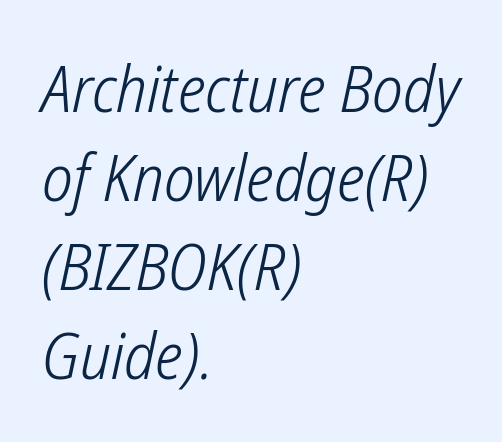
The image shows 65 px light, condensed sans-serif type; set left-aligned, normal line spacing (1.37x), normal letter spacing, not underlined; low stroke contrast and a medium x-height.
